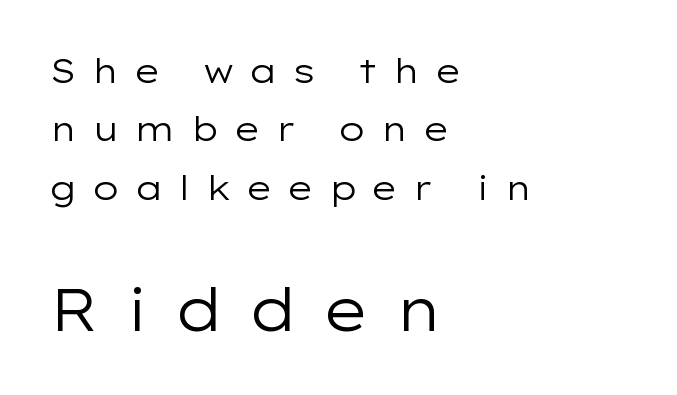
Q: Is the text bold? A: No.
Q: Is the text italic (slanted)? A: No, it is upright.
Q: Is the typeface a serif or a sans-serif typeface? A: Sans-serif.
Q: Is the text underlined? A: No.
Q: How is the paragraph aligned? A: Left-aligned.
Q: Is the spacing between letters normal or unusually wide? A: Unusually wide.
Q: Which block of text is set in a larger size, the first (top) or the second (bottom)? A: The second (bottom) one.
Q: Width (condensed, normal, or wide)? A: Wide.
Q: Stroke contrast? A: Low.
Q: x-height? A: Medium.
Q: Monospaced? A: No.
